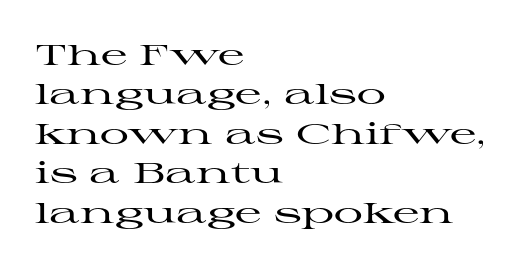
Q: Is the text italic (slanted)? A: No, it is upright.
Q: Is the typeface a serif or a sans-serif typeface? A: Serif.
Q: Is the text underlined? A: No.
Q: How is the paragraph aligned? A: Left-aligned.
Q: Is the spacing between letters normal or unusually wide? A: Normal.
Q: Is the spacing between lines tight, normal or loose? A: Normal.
Q: Width (condensed, normal, or wide)? A: Wide.
Q: Stroke contrast? A: High.
Q: x-height? A: Medium.
Q: Monospaced? A: No.
